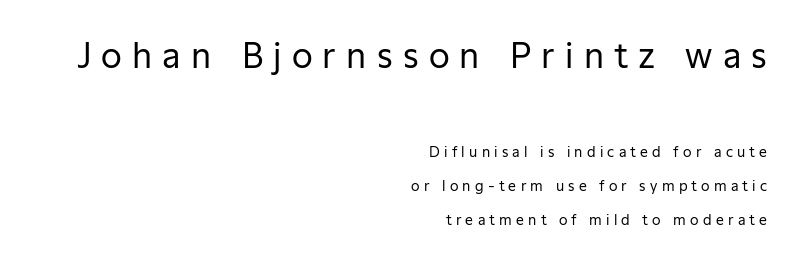
Q: Is the text bold? A: No.
Q: Is the text italic (slanted)? A: No, it is upright.
Q: Is the typeface a serif or a sans-serif typeface? A: Sans-serif.
Q: Is the text underlined? A: No.
Q: How is the paragraph aligned? A: Right-aligned.
Q: Is the spacing between letters normal or unusually wide? A: Unusually wide.
Q: Is the spacing between lines tight, normal or loose? A: Loose.
Q: Which block of text is set in a larger size, the first (top) or the second (bottom)? A: The first (top) one.
Q: Width (condensed, normal, or wide)? A: Normal.
Q: Stroke contrast? A: Low.
Q: x-height? A: Medium.
Q: Monospaced? A: No.
